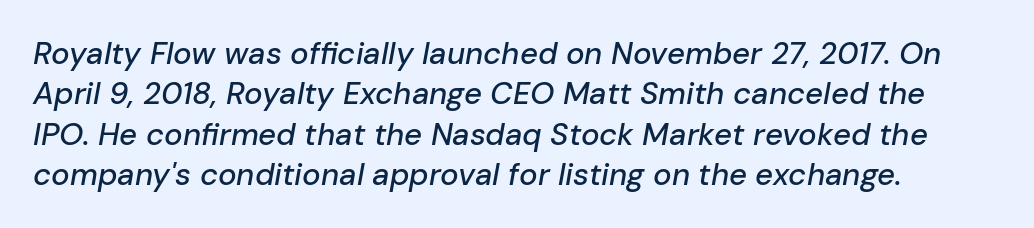
{"italic": "yes", "lean": "right", "slant_degrees": 10, "width": "normal", "stroke_contrast": "low", "x_height": "medium", "monospaced": "no", "underline": "no", "align": "left", "line_spacing": "normal", "line_spacing_ratio": 1.3, "letter_spacing": "normal", "letter_spacing_em": 0.0, "glyph_px": 31}
